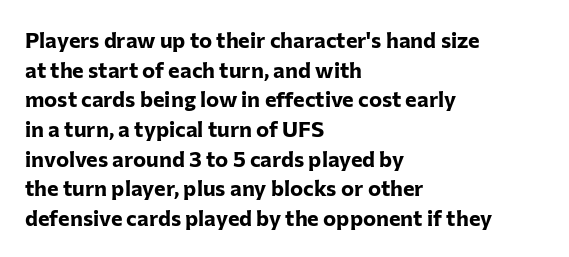
Caption: standard tracking, unaltered. Bold? Absolutely — the strokes are thick and heavy. Where is the straight margin? On the left. The line-height multiplier appears to be the usual default. Underlining? Definitely not there. Upright lettering throughout.
